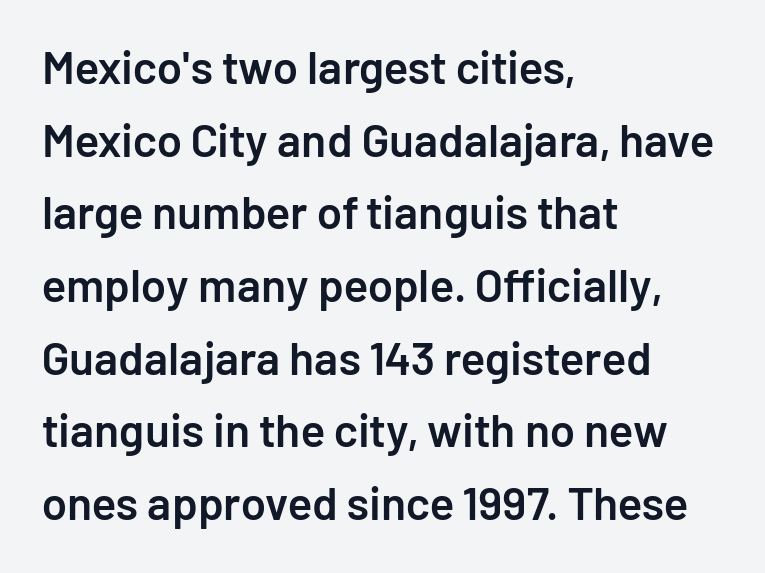
The axis of the letterforms is exactly vertical. The face used here is proportionally spaced, like ordinary book or web type. Does the weight exceed regular? Yes, but only to semibold. The lines sit at an ordinary, default distance from one another. The letters carry no serifs — their stems end cleanly without finishing strokes. Typeset ragged right — the left edge is the straight one.
